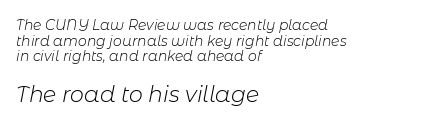
Q: Is the text bold? A: No.
Q: Is the text italic (slanted)? A: Yes, it leans right by about 11 degrees.
Q: Is the text underlined? A: No.
Q: How is the paragraph aligned? A: Left-aligned.
Q: Is the spacing between letters normal or unusually wide? A: Normal.
Q: Is the spacing between lines tight, normal or loose? A: Tight.
Q: Which block of text is set in a larger size, the first (top) or the second (bottom)? A: The second (bottom) one.
